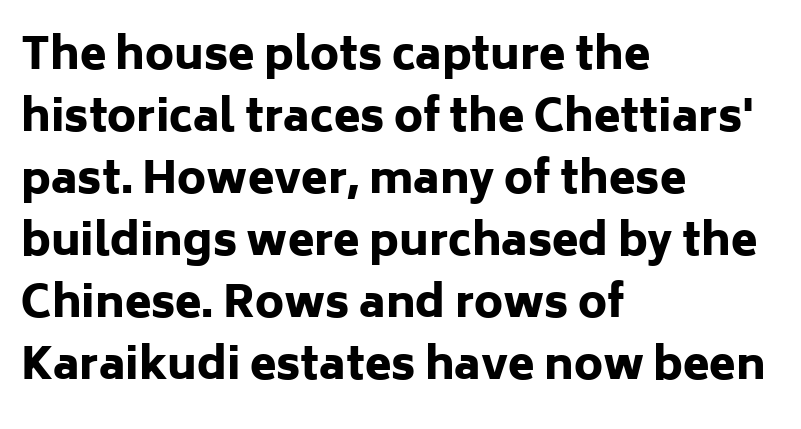
The gaps between neighbouring characters are ordinary and unremarkable. Italic: no, the glyphs are upright roman. Strong, thick strokes mark this as bold type. Normally led — the rows are evenly, conventionally spaced. The rendering uses natural spacing where letterforms have individual widths. These lines stack with their left ends in a neat column.
